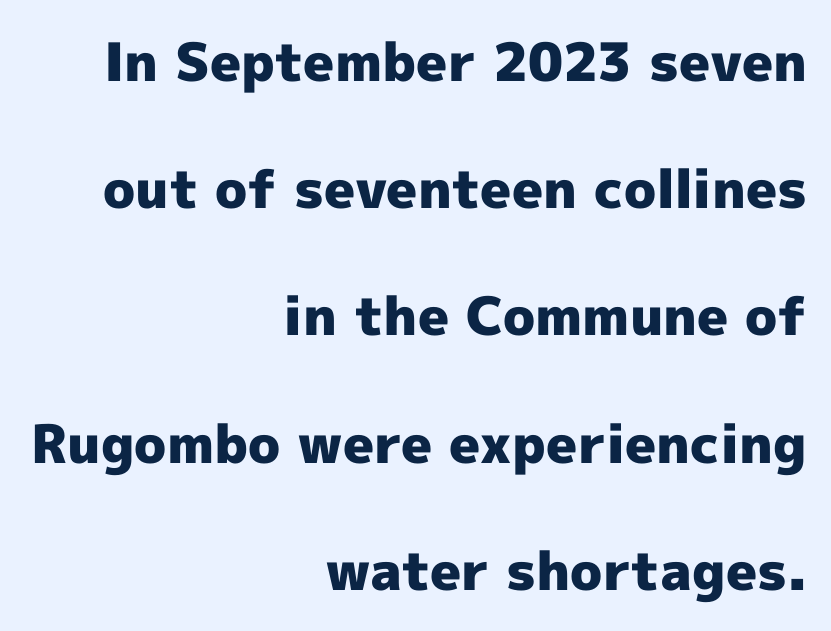
{"serif": "no", "italic": "no", "bold": "yes", "weight": "heavy", "width": "normal", "x_height": "medium", "monospaced": "no", "underline": "no", "align": "right", "line_spacing": "loose", "line_spacing_ratio": 2.4, "letter_spacing": "normal", "letter_spacing_em": 0.0, "glyph_px": 53}
